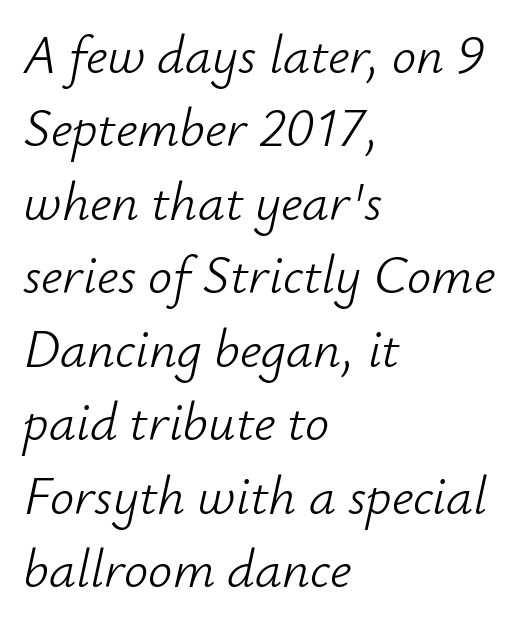
The image shows 54 px light type, italic (leaning right); set left-aligned, normal line spacing (1.36x), normal letter spacing, not underlined; low stroke contrast and a small x-height.
